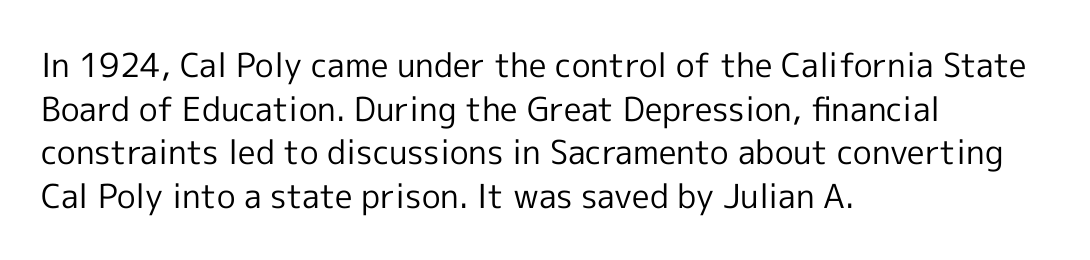
The font sits on the lighter half of the weight spectrum, regular included. The string is rendered with underlining switched off. Leading matches the norm, producing a regular column. Posture: straight, roman, zero tilt. Look at the tracking — it's just the regular setting, nothing added.
